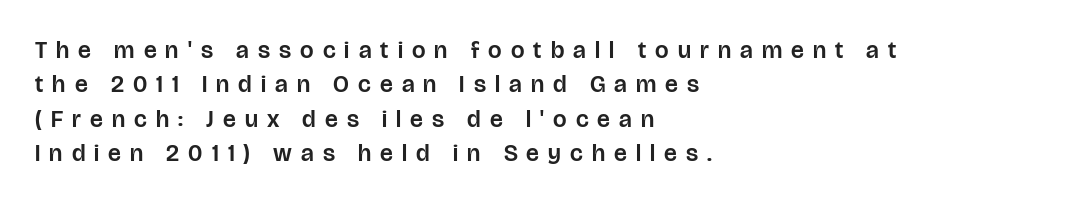
One glance says typical: line gaps are just what's usual. Every stem runs plumb, perpendicular to the baseline. The gap between lines stays unmarked. The type is letterspaced generously, with wide tracking. Left-aligned paragraph, ragged on the right.
